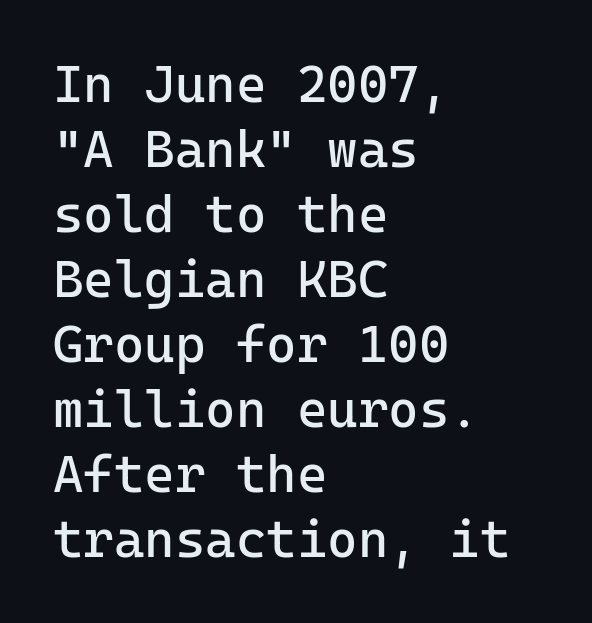
Q: Is the text bold? A: No.
Q: Is the text italic (slanted)? A: No, it is upright.
Q: Is the typeface a serif or a sans-serif typeface? A: Sans-serif.
Q: Is the text underlined? A: No.
Q: How is the paragraph aligned? A: Left-aligned.
Q: Is the spacing between letters normal or unusually wide? A: Normal.
Q: Is the spacing between lines tight, normal or loose? A: Normal.
Q: Width (condensed, normal, or wide)? A: Normal.
Q: Stroke contrast? A: Low.
Q: x-height? A: Medium.
Q: Monospaced? A: Yes.
